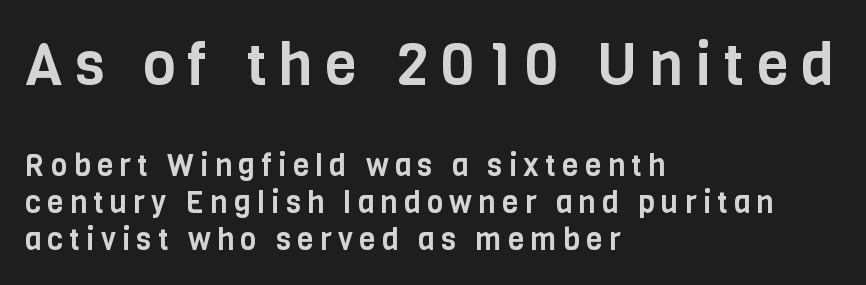
The image shows 59 px condensed sans-serif type, upright; set left-aligned, line spacing 1.23x, unusually wide letter spacing (+0.21 em), not underlined; the first (top) block is 1.97x larger; low stroke contrast and a large x-height.
